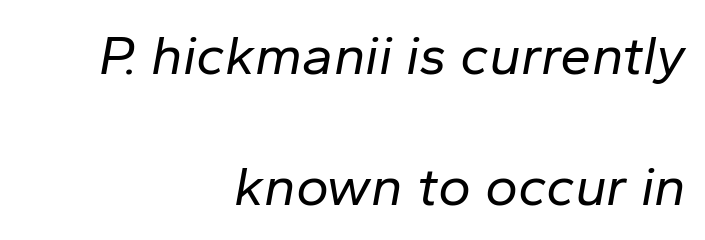
Is this a fixed-width face? No — the glyphs have proportional, varying widths. Leftover space on each line is placed entirely before the opening word. This sample trades compactness for vertical openness between lines. When letters slant like this, we call the style italic. Underlining? Definitely not there. Tracking here is standard; glyphs follow each other at the usual distance.
